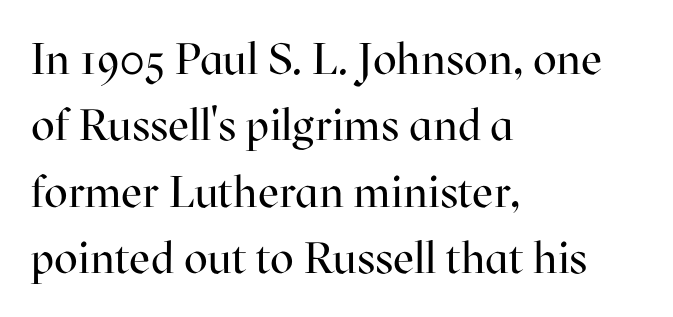
{"serif": "yes", "italic": "no", "bold": "no", "weight": "regular", "width": "normal", "stroke_contrast": "high", "x_height": "medium", "monospaced": "no", "underline": "no", "align": "left", "line_spacing": "normal", "line_spacing_ratio": 1.51, "letter_spacing": "normal", "letter_spacing_em": 0.0, "glyph_px": 44}
